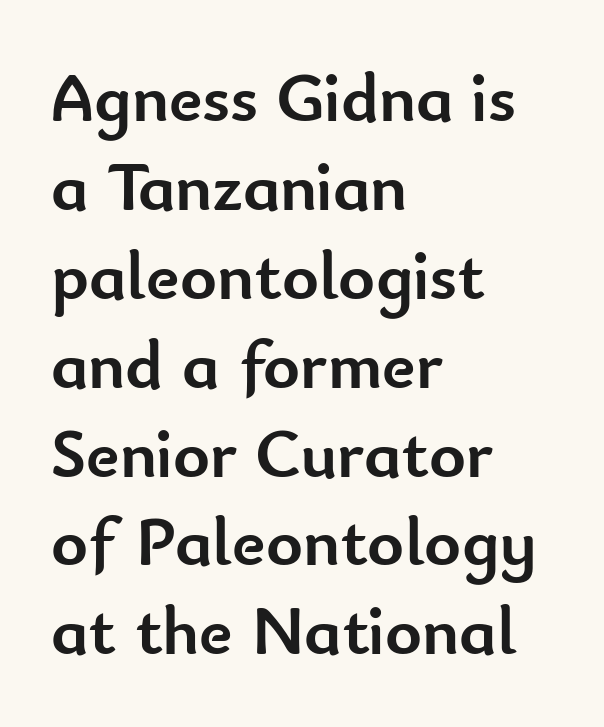
Q: Is the text bold? A: Yes.
Q: Is the text italic (slanted)? A: No, it is upright.
Q: Is the typeface a serif or a sans-serif typeface? A: Sans-serif.
Q: Is the text underlined? A: No.
Q: How is the paragraph aligned? A: Left-aligned.
Q: Is the spacing between letters normal or unusually wide? A: Normal.
Q: Is the spacing between lines tight, normal or loose? A: Normal.
Q: Width (condensed, normal, or wide)? A: Normal.
Q: Stroke contrast? A: Low.
Q: x-height? A: Small.
Q: Monospaced? A: No.
